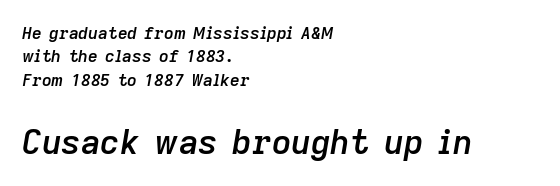
{"italic": "yes", "lean": "right", "slant_degrees": 9, "bold": "semi", "weight": "semibold", "width": "normal", "stroke_contrast": "low", "x_height": "medium", "monospaced": "no", "underline": "no", "align": "left", "line_spacing": "normal", "line_spacing_ratio": 1.38, "letter_spacing": "normal", "letter_spacing_em": 0.0, "larger_block": "second", "size_ratio": 2.0, "glyph_px": 34}
